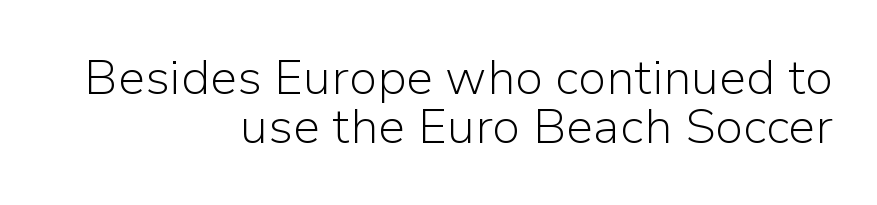
Tall strokes in this sample are plumb rather than angled. In CSS terms this would be text-align: right. Do the characters align in a grid? No, the font is proportional. To sum up the face: it is a sans, with no serifs. Descenders are the only things crossing below the line. Interline gaps are noticeably narrow in this sample.
